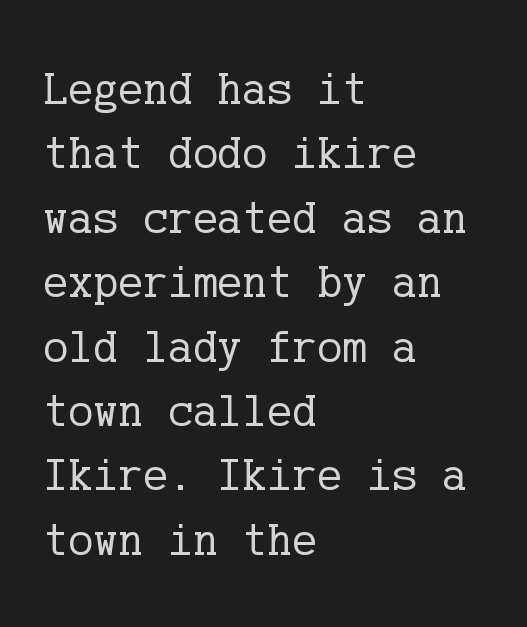
{"serif": "yes", "italic": "no", "bold": "no", "weight": "regular", "width": "normal", "stroke_contrast": "low", "x_height": "medium", "underline": "no", "align": "left", "line_spacing": "normal", "line_spacing_ratio": 1.37, "letter_spacing": "normal", "letter_spacing_em": 0.0, "glyph_px": 47}
